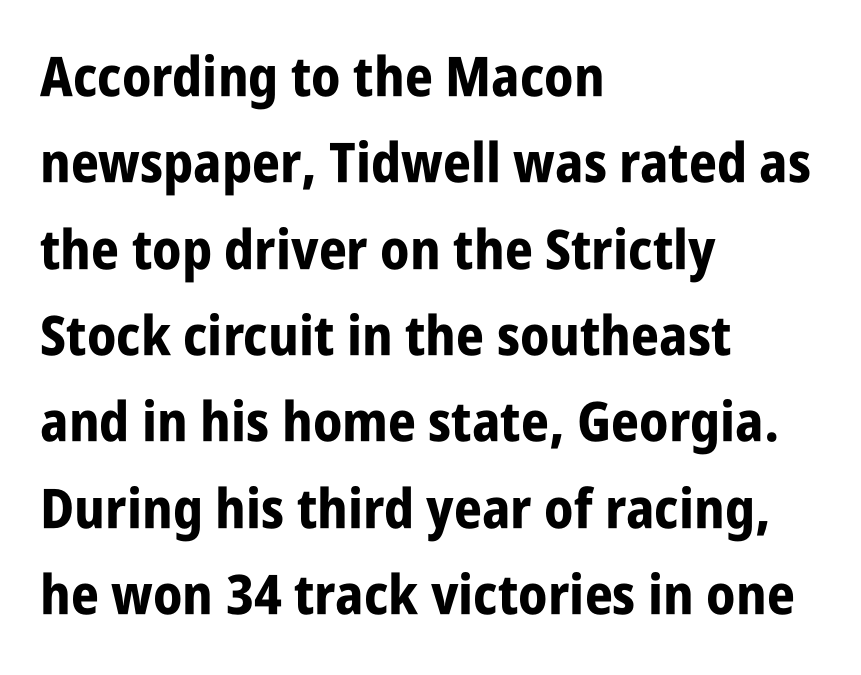
The foot of each line stays bare and open. Plenty of ink on the page — the face is bold. Here the designer chose a conventional face with non-uniform glyph widths. The line-height multiplier appears to be the usual default.
